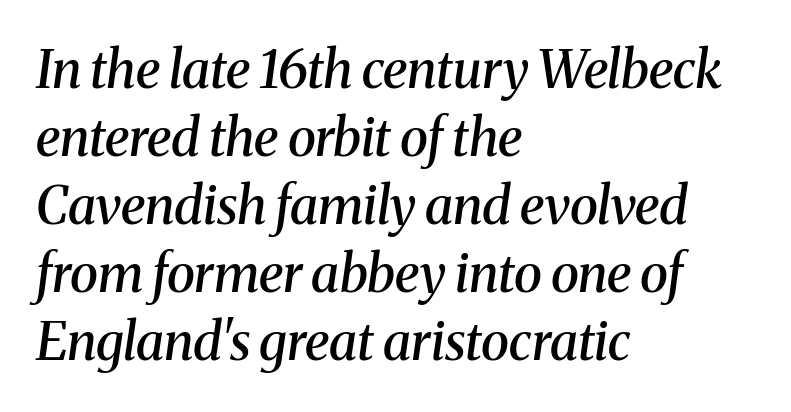
The image shows 52 px semibold serif type, italic (leaning right); set left-aligned, normal line spacing (1.31x), normal letter spacing, not underlined; medium stroke contrast and a medium x-height.
